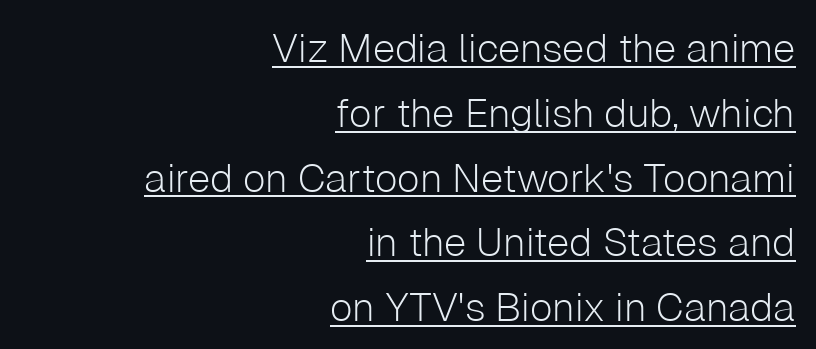
Q: Is the text bold? A: No.
Q: Is the text italic (slanted)? A: No, it is upright.
Q: Is the typeface a serif or a sans-serif typeface? A: Sans-serif.
Q: Is the text underlined? A: Yes.
Q: How is the paragraph aligned? A: Right-aligned.
Q: Is the spacing between letters normal or unusually wide? A: Normal.
Q: Is the spacing between lines tight, normal or loose? A: Normal.
Q: Width (condensed, normal, or wide)? A: Normal.
Q: Stroke contrast? A: Low.
Q: x-height? A: Medium.
Q: Monospaced? A: No.
